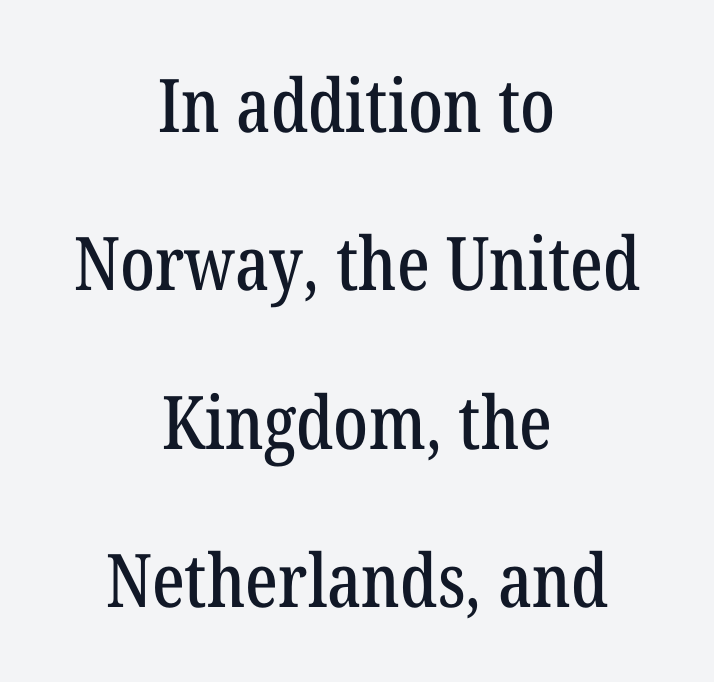
Type without underlining. A student would call this center alignment; a typographer would say set centered. Character widths vary here, with narrow letters taking less room than wide ones. Note: serifs present on the glyphs. How would I describe the line gaps? Wide and relaxed.
